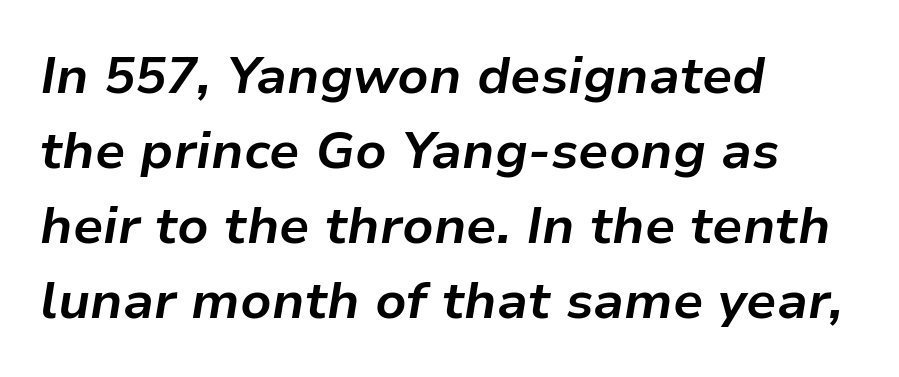
Q: Is the text bold? A: Yes.
Q: Is the text italic (slanted)? A: Yes, it leans right by about 9 degrees.
Q: Is the text underlined? A: No.
Q: How is the paragraph aligned? A: Left-aligned.
Q: Is the spacing between letters normal or unusually wide? A: Normal.
Q: Is the spacing between lines tight, normal or loose? A: Normal.
Q: Width (condensed, normal, or wide)? A: Normal.
Q: Stroke contrast? A: Low.
Q: x-height? A: Medium.
Q: Monospaced? A: No.
